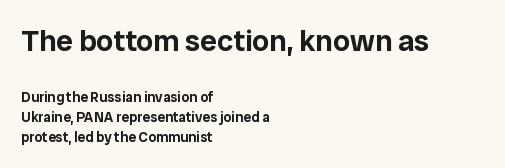
{"serif": "no", "italic": "no", "width": "normal", "stroke_contrast": "low", "x_height": "medium", "monospaced": "no", "underline": "no", "align": "left", "line_spacing": "normal", "line_spacing_ratio": 1.43, "letter_spacing": "normal", "letter_spacing_em": 0.0, "larger_block": "first", "size_ratio": 2.14, "glyph_px": 30}
